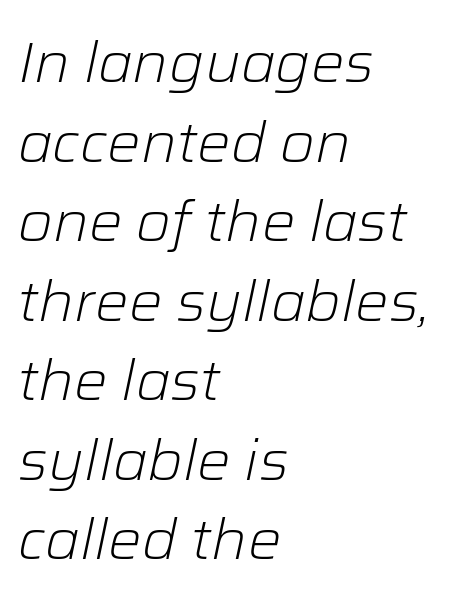
You could call the tracking neutral — neither tight nor loose. Beneath every word, the page is bare. The passage shown stacks its lines at a standard gap. Yep, that's italic — everything's leaning. Heaviness? Minimal to ordinary, like unemphasized prose.
